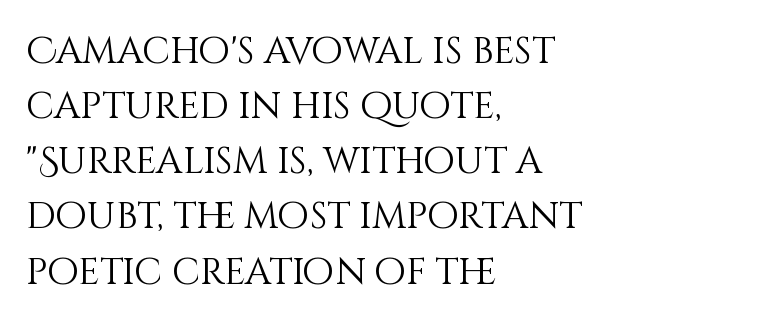
{"italic": "no", "bold": "no", "weight": "light", "width": "normal", "stroke_contrast": "medium", "x_height": "large", "monospaced": "no", "underline": "no", "align": "left", "line_spacing": "normal", "line_spacing_ratio": 1.49, "letter_spacing": "normal", "letter_spacing_em": 0.0, "glyph_px": 37}
